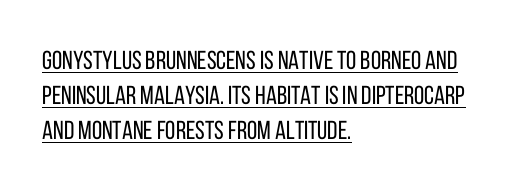
Q: Is the text bold? A: No.
Q: Is the text italic (slanted)? A: No, it is upright.
Q: Is the text underlined? A: Yes.
Q: How is the paragraph aligned? A: Left-aligned.
Q: Is the spacing between letters normal or unusually wide? A: Normal.
Q: Is the spacing between lines tight, normal or loose? A: Normal.
